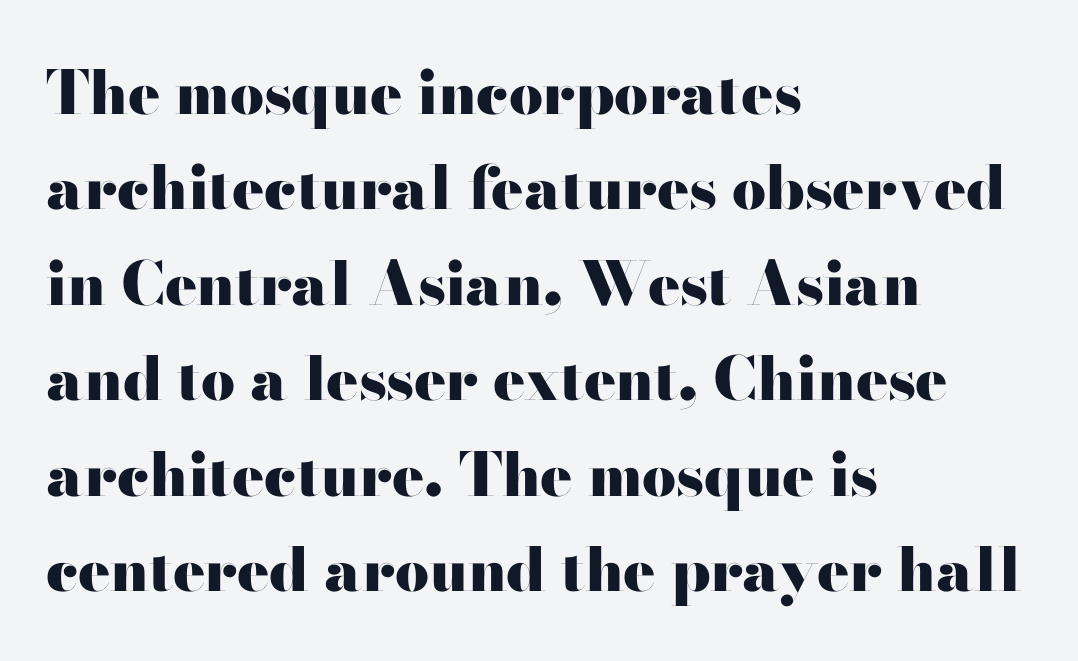
Q: Is the text bold? A: Yes.
Q: Is the text italic (slanted)? A: No, it is upright.
Q: Is the typeface a serif or a sans-serif typeface? A: Sans-serif.
Q: Is the text underlined? A: No.
Q: How is the paragraph aligned? A: Left-aligned.
Q: Is the spacing between letters normal or unusually wide? A: Normal.
Q: Is the spacing between lines tight, normal or loose? A: Normal.
Q: Width (condensed, normal, or wide)? A: Wide.
Q: Stroke contrast? A: High.
Q: x-height? A: Small.
Q: Monospaced? A: No.
